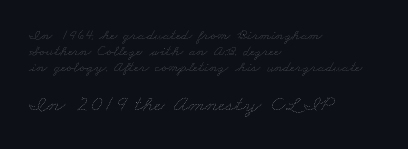
Q: Is the text bold? A: No.
Q: Is the text underlined? A: No.
Q: How is the paragraph aligned? A: Left-aligned.
Q: Is the spacing between letters normal or unusually wide? A: Normal.
Q: Is the spacing between lines tight, normal or loose? A: Tight.
Q: Which block of text is set in a larger size, the first (top) or the second (bottom)? A: The second (bottom) one.
